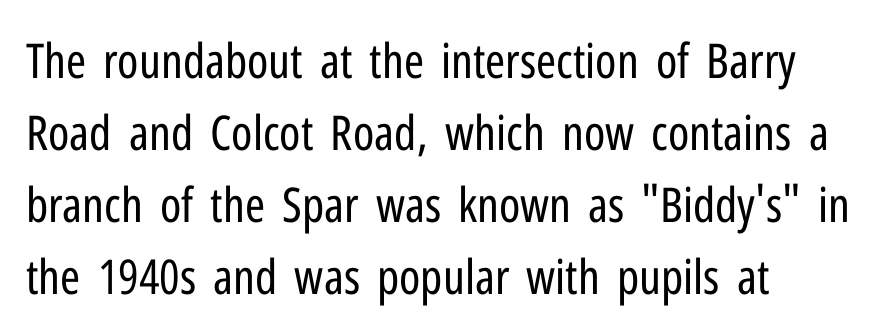
Q: Is the text bold? A: No.
Q: Is the text italic (slanted)? A: No, it is upright.
Q: Is the typeface a serif or a sans-serif typeface? A: Sans-serif.
Q: Is the text underlined? A: No.
Q: How is the paragraph aligned? A: Left-aligned.
Q: Is the spacing between letters normal or unusually wide? A: Normal.
Q: Is the spacing between lines tight, normal or loose? A: Normal.
Q: Width (condensed, normal, or wide)? A: Condensed.
Q: Stroke contrast? A: Low.
Q: x-height? A: Medium.
Q: Monospaced? A: No.
